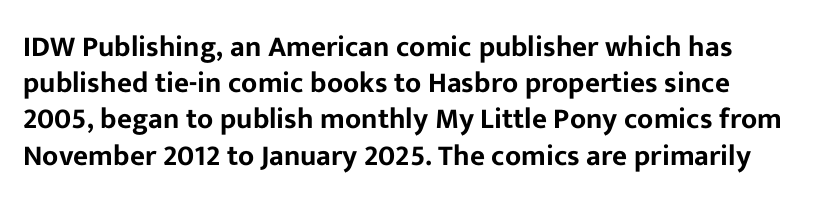
{"serif": "no", "italic": "no", "width": "normal", "stroke_contrast": "low", "x_height": "medium", "monospaced": "no", "underline": "no", "line_spacing": "normal", "line_spacing_ratio": 1.25, "letter_spacing": "normal", "letter_spacing_em": 0.0, "glyph_px": 29}
